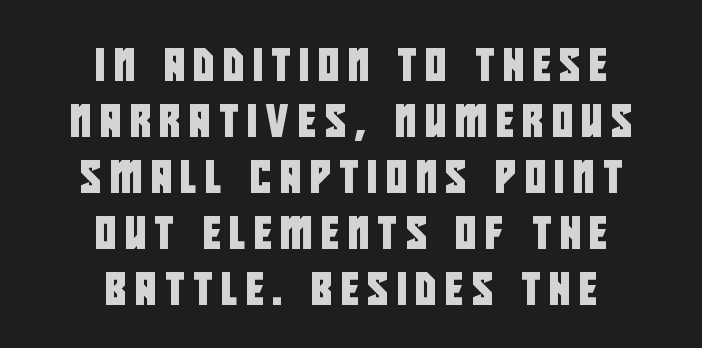
The image shows 32 px condensed sans-serif type; set centered, line spacing 1.75x, unusually wide letter spacing (+0.28 em), not underlined; low stroke contrast and a large x-height.
